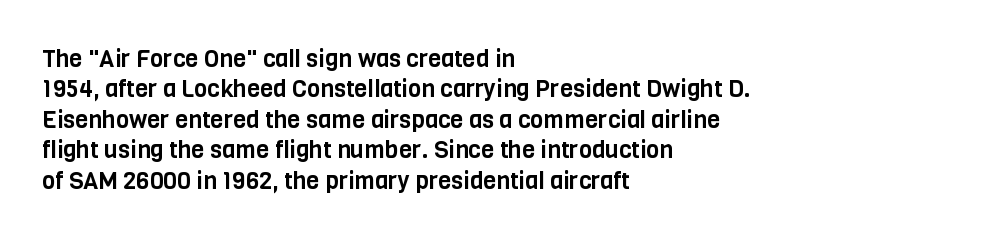
Unmarked baselines from the first word to the last. Short and long lines alike share a common starting point at left. The horizontal fit of the characters is conventional and even. Leading matches the norm, producing a regular column. In terms of posture, this sample is upright.
